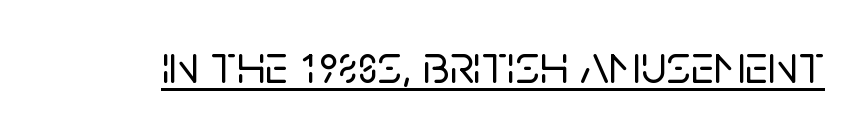
The image shows 56 px sans-serif type, upright; set normal letter spacing, underlined; low stroke contrast and a large x-height.
